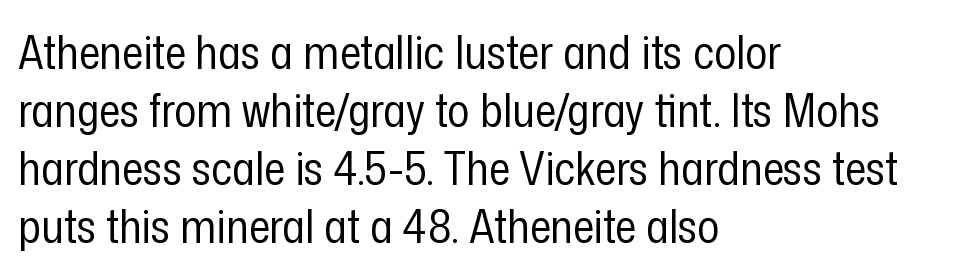
{"serif": "no", "italic": "no", "bold": "no", "weight": "regular", "width": "condensed", "stroke_contrast": "low", "x_height": "medium", "monospaced": "no", "underline": "no", "align": "left", "line_spacing": "normal", "line_spacing_ratio": 1.26, "letter_spacing": "normal", "letter_spacing_em": 0.0, "glyph_px": 46}
